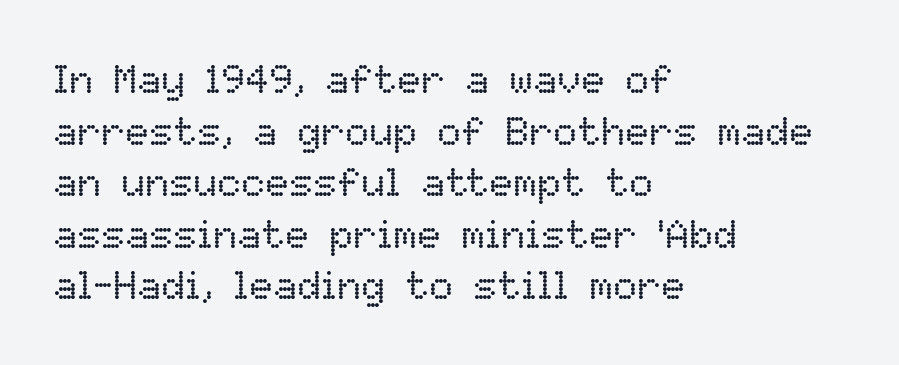
No letter is thick-stroked: the sample isn't bold. These lines stack with their left ends in a neat column. Posture: upright roman. The vertical gap from one line to the next is medium.
